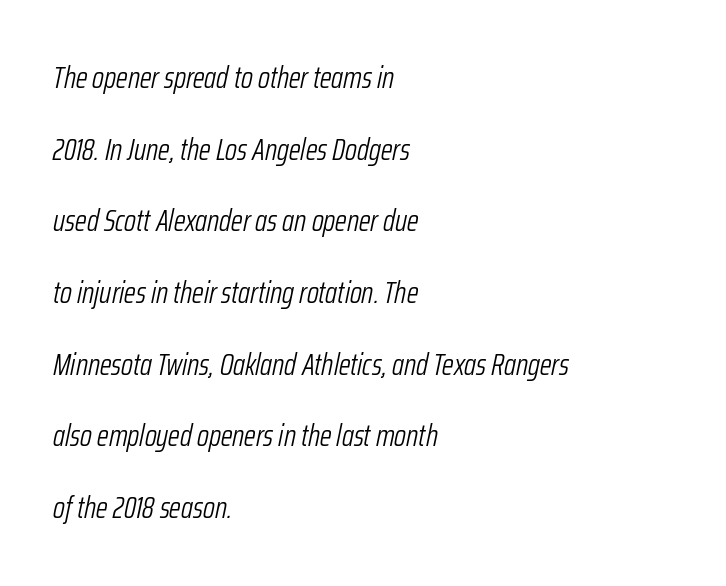
Alignment: flush left. Honestly, the letter spacing is just normal — you wouldn't notice it. Just letters on the line, the space beneath them empty. Designer's note — italics engaged.
